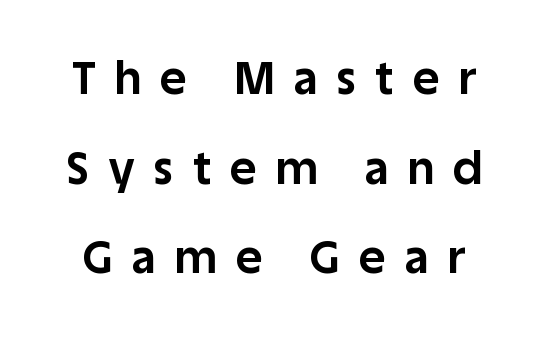
Classification — sans serif. The string is rendered with underlining switched off. Does the weight exceed regular? Yes, all the way to bold. Students, observe: this is what heavily led, spacious text looks like. When letters stand straight like this, we call the style roman or upright.
